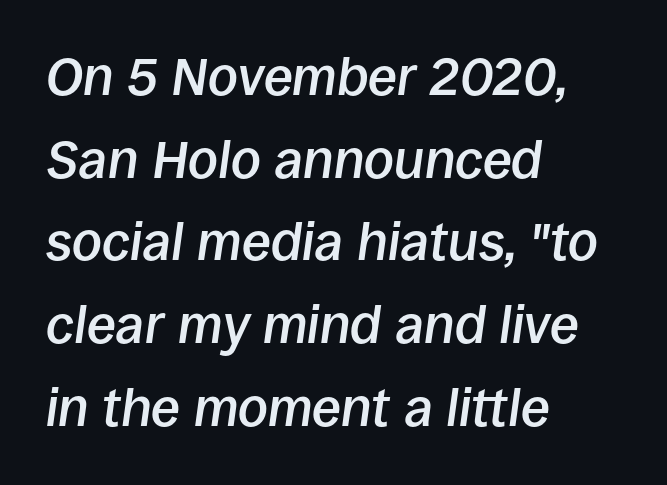
{"italic": "yes", "lean": "right", "slant_degrees": 8, "bold": "semi", "weight": "semibold", "width": "normal", "stroke_contrast": "low", "x_height": "large", "monospaced": "no", "underline": "no", "align": "left", "line_spacing": "normal", "line_spacing_ratio": 1.56, "letter_spacing": "normal", "letter_spacing_em": 0.0, "glyph_px": 53}
